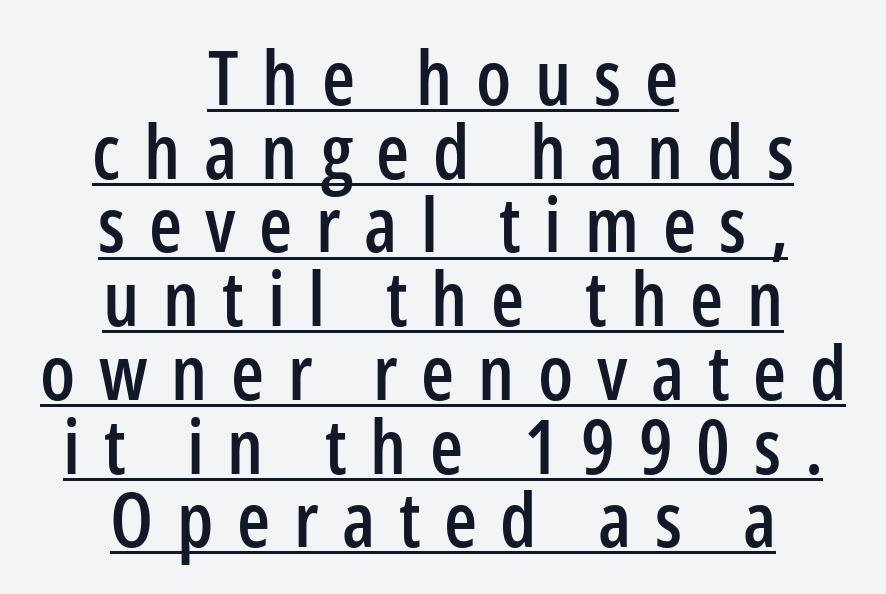
{"serif": "no", "italic": "no", "width": "condensed", "stroke_contrast": "low", "x_height": "medium", "monospaced": "no", "underline": "yes", "align": "center", "line_spacing": "tight", "line_spacing_ratio": 0.97, "letter_spacing": "wide", "letter_spacing_em": 0.31, "glyph_px": 76}
